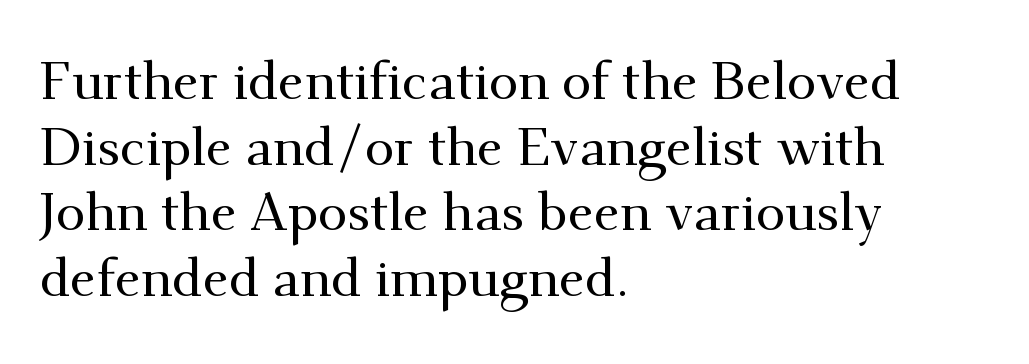
Q: Is the text italic (slanted)? A: No, it is upright.
Q: Is the typeface a serif or a sans-serif typeface? A: Serif.
Q: Is the text underlined? A: No.
Q: How is the paragraph aligned? A: Left-aligned.
Q: Is the spacing between letters normal or unusually wide? A: Normal.
Q: Width (condensed, normal, or wide)? A: Normal.
Q: Stroke contrast? A: Medium.
Q: x-height? A: Small.
Q: Monospaced? A: No.
